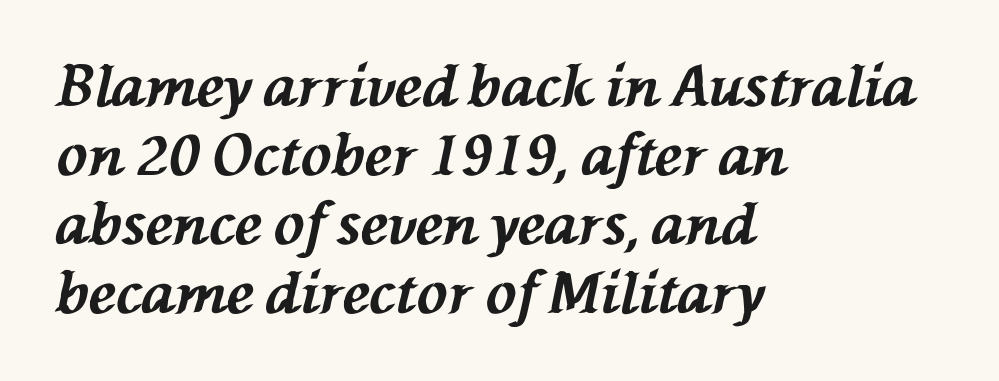
{"italic": "yes", "lean": "left", "slant_degrees": 76, "bold": "yes", "weight": "bold", "width": "normal", "stroke_contrast": "medium", "x_height": "medium", "monospaced": "no", "underline": "no", "align": "left", "line_spacing_ratio": 1.21, "letter_spacing": "normal", "letter_spacing_em": 0.0, "glyph_px": 57}
